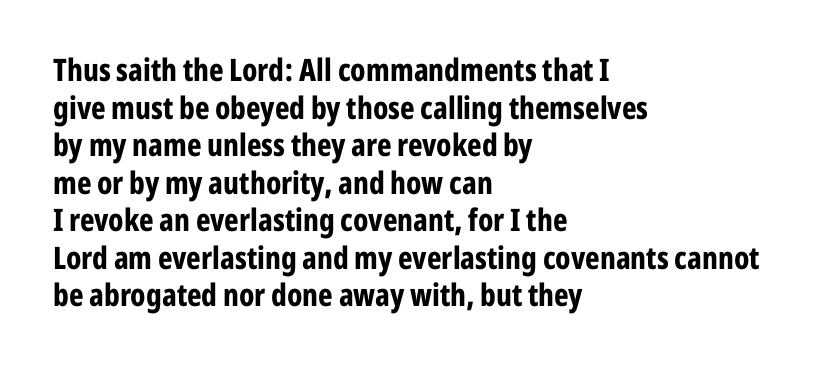
{"serif": "no", "italic": "no", "bold": "yes", "weight": "bold", "width": "condensed", "stroke_contrast": "low", "x_height": "medium", "monospaced": "no", "underline": "no", "align": "left", "line_spacing_ratio": 1.21, "letter_spacing": "normal", "letter_spacing_em": 0.0, "glyph_px": 31}
